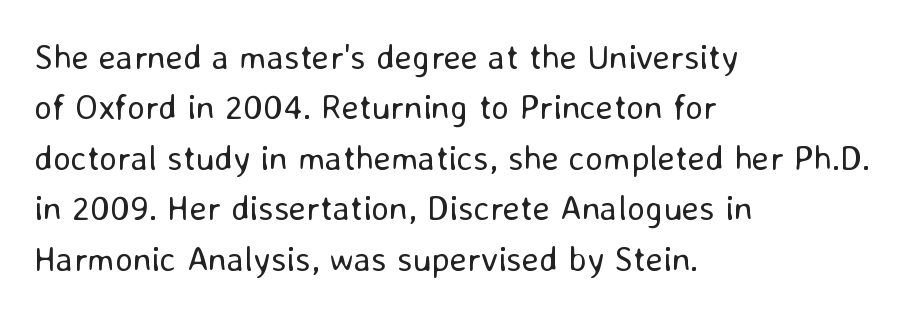
A typesetter would mark this as roman, not italic. The space beneath each line is pristine and unruled. The compositor pushed each line to the left boundary. Grotesque or geometric, the face here clearly has no serifs. Look at the tracking — it's just the regular setting, nothing added.
